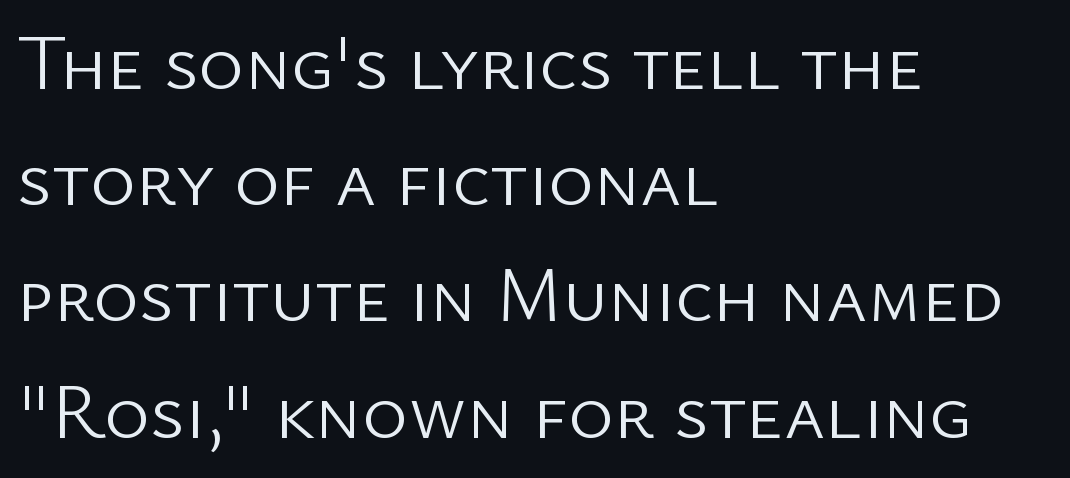
The image shows 78 px light sans-serif type, upright; set left-aligned, normal line spacing (1.49x), normal letter spacing, not underlined; low stroke contrast and a medium x-height.
